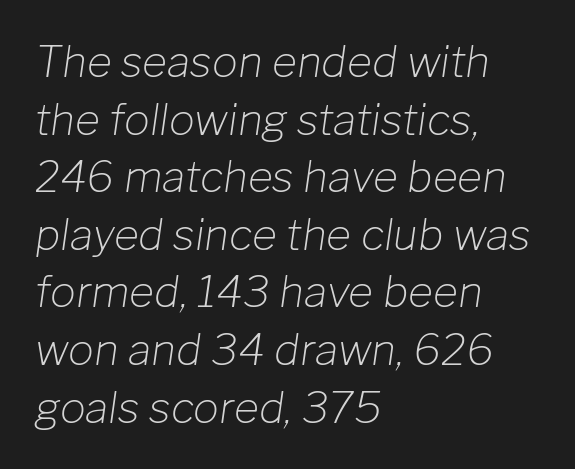
The image shows 43 px light type, italic (leaning right); set left-aligned, normal line spacing (1.34x), normal letter spacing, not underlined; low stroke contrast and a medium x-height.
